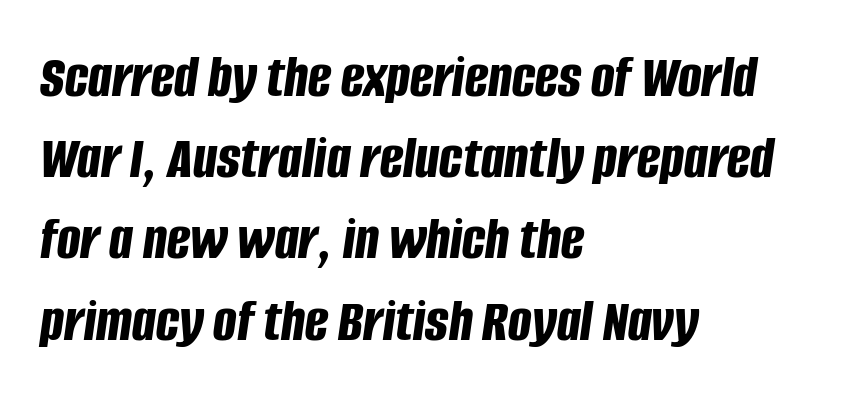
Q: Is the text bold? A: Yes.
Q: Is the text italic (slanted)? A: Yes, it leans right by about 8 degrees.
Q: Is the text underlined? A: No.
Q: How is the paragraph aligned? A: Left-aligned.
Q: Is the spacing between letters normal or unusually wide? A: Normal.
Q: Is the spacing between lines tight, normal or loose? A: Normal.
Q: Width (condensed, normal, or wide)? A: Condensed.
Q: Stroke contrast? A: Low.
Q: x-height? A: Large.
Q: Monospaced? A: No.
